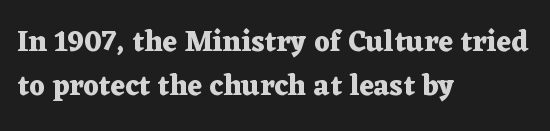
Nobody touched the tracking dial on this one. Typeset ragged right — the left edge is the straight one. Words float on clear page, feet unadorned. This is roman type, the default non-slanted kind.
